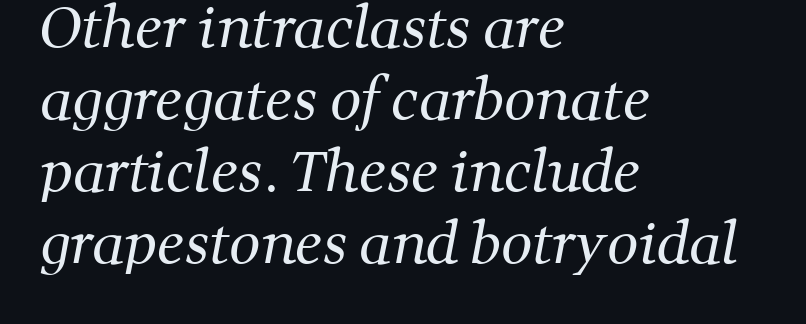
{"serif": "yes", "bold": "no", "weight": "regular", "width": "normal", "stroke_contrast": "medium", "x_height": "medium", "monospaced": "no", "underline": "no", "align": "left", "line_spacing": "normal", "line_spacing_ratio": 1.31, "letter_spacing": "normal", "letter_spacing_em": 0.0, "glyph_px": 55}
